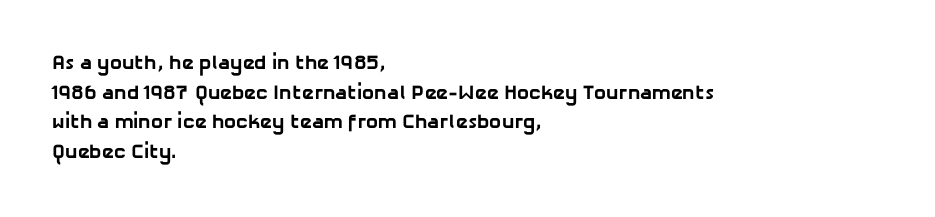
The lines are quadded left. The space beneath each line is pristine and unruled. The passage shown is emphatically bold. Successive baselines arrive at the customary interval. This sample uses plain, unmodified letter spacing.
